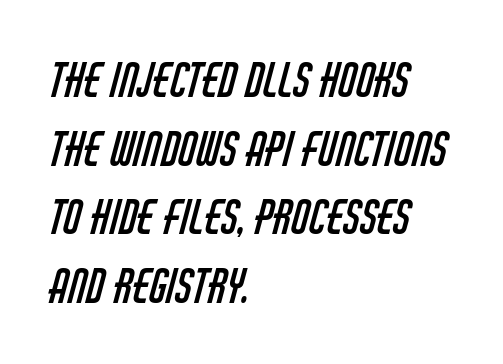
The image shows 46 px regular-weight, condensed sans-serif type; set left-aligned, normal line spacing (1.49x), normal letter spacing, not underlined; low stroke contrast and a large x-height.
